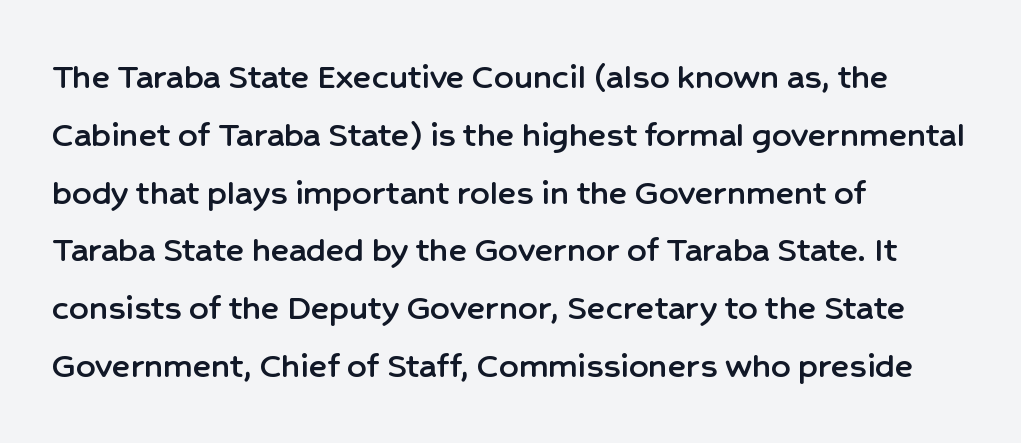
Baseline-to-baseline distance is the conventional proportion of letter height. The typography opts for an upright posture over an oblique one. Lines of text with bare space underneath. A student would call this left alignment; a typographer would say flush left, rag right. Think of a printed novel: that variable character pitch is what you see here. Typographically, this falls in the sans-serif category.
